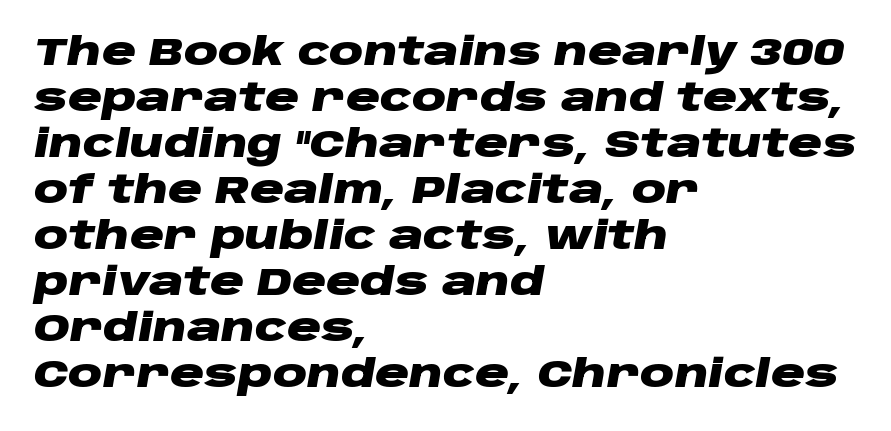
The image shows 38 px heavy, wide type, italic (leaning right); set left-aligned, line spacing 1.21x, normal letter spacing, not underlined; low stroke contrast and a large x-height.
